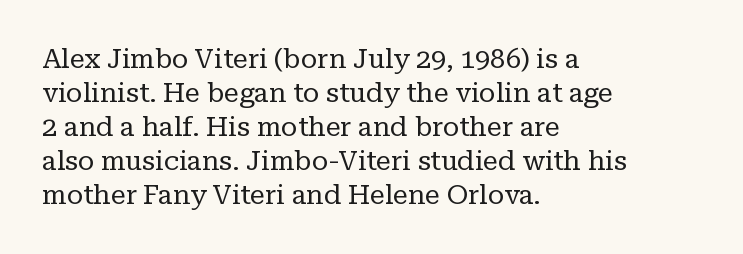
{"italic": "no", "bold": "no", "underline": "no", "align": "left", "line_spacing": "normal", "line_spacing_ratio": 1.26, "letter_spacing": "normal", "letter_spacing_em": 0.0, "glyph_px": 27}
